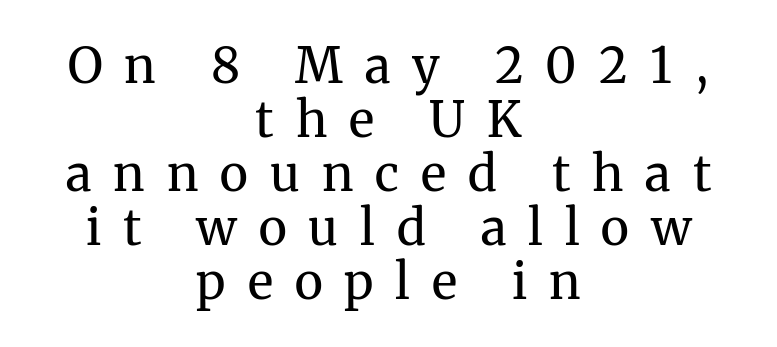
{"serif": "yes", "italic": "no", "bold": "no", "weight": "regular", "width": "normal", "stroke_contrast": "medium", "x_height": "medium", "monospaced": "no", "underline": "no", "align": "center", "line_spacing": "tight", "line_spacing_ratio": 1.1, "letter_spacing": "wide", "letter_spacing_em": 0.45, "glyph_px": 49}
